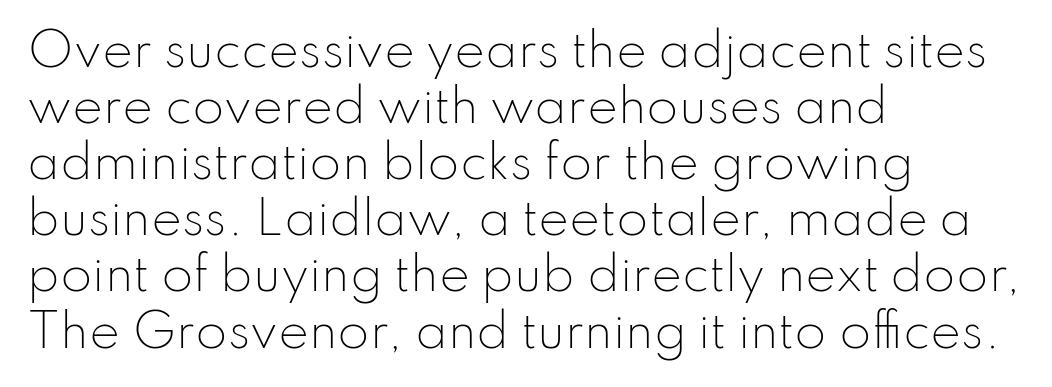
Looks like regular typesetting: each glyph gets only the width it needs. Nothing unusual about the tracking: characters are spaced as the font intends. Style check: upright. The glyphs are unaccompanied by any horizontal stroke below them. Casual observation: everything's shoved over to the left.
